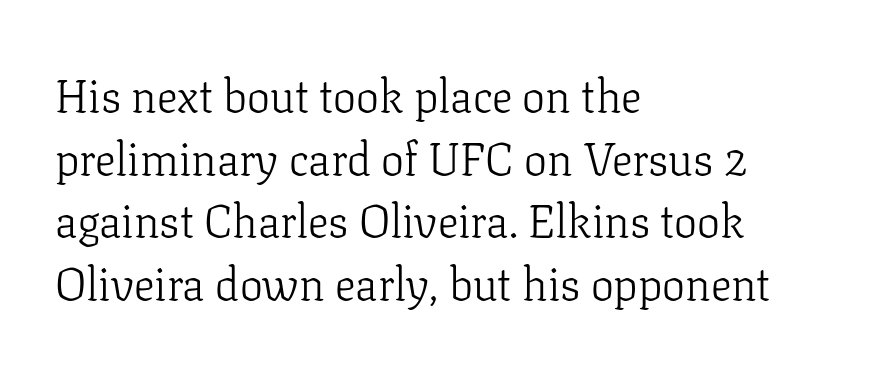
The image shows 46 px light serif type, upright; set left-aligned, normal line spacing (1.36x), normal letter spacing, not underlined; low stroke contrast and a medium x-height.
